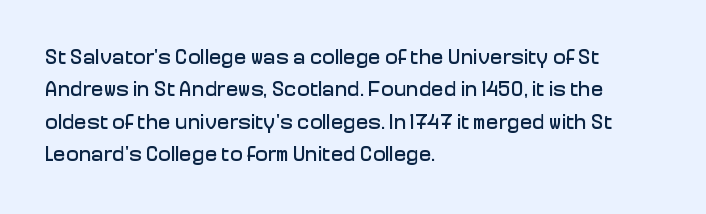
The image shows 21 px text type, upright; set left-aligned, normal line spacing (1.54x), normal letter spacing, not underlined.
